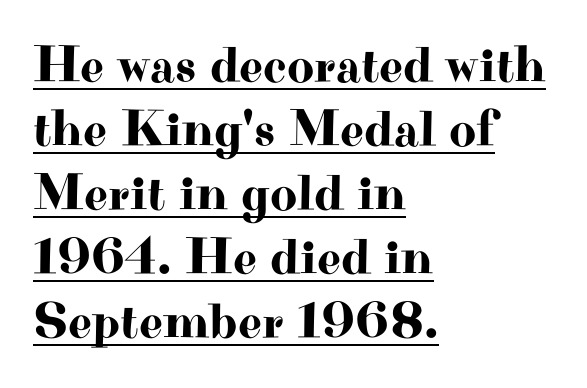
Q: Is the text italic (slanted)? A: No, it is upright.
Q: Is the typeface a serif or a sans-serif typeface? A: Serif.
Q: Is the text underlined? A: Yes.
Q: How is the paragraph aligned? A: Left-aligned.
Q: Is the spacing between letters normal or unusually wide? A: Normal.
Q: Width (condensed, normal, or wide)? A: Wide.
Q: Stroke contrast? A: High.
Q: x-height? A: Small.
Q: Monospaced? A: No.
